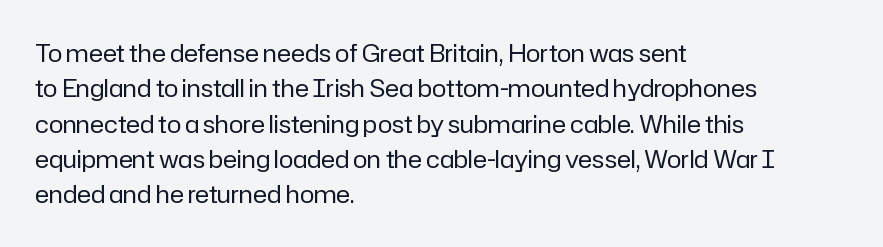
Q: Is the text bold? A: No.
Q: Is the text italic (slanted)? A: No, it is upright.
Q: Is the text underlined? A: No.
Q: How is the paragraph aligned? A: Left-aligned.
Q: Is the spacing between letters normal or unusually wide? A: Normal.
Q: Is the spacing between lines tight, normal or loose? A: Normal.
